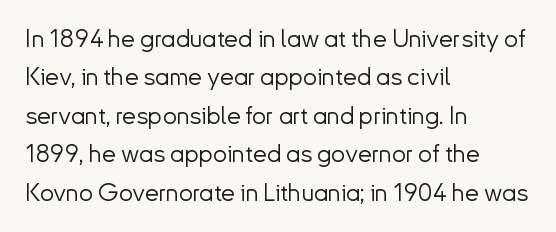
The image shows 25 px text type, upright; set left-aligned, normal line spacing (1.54x), normal letter spacing, not underlined.
